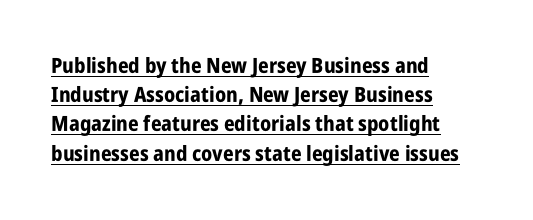
{"italic": "no", "bold": "yes", "underline": "yes", "align": "left", "line_spacing": "normal", "line_spacing_ratio": 1.39, "letter_spacing": "normal", "letter_spacing_em": 0.0, "glyph_px": 21}
